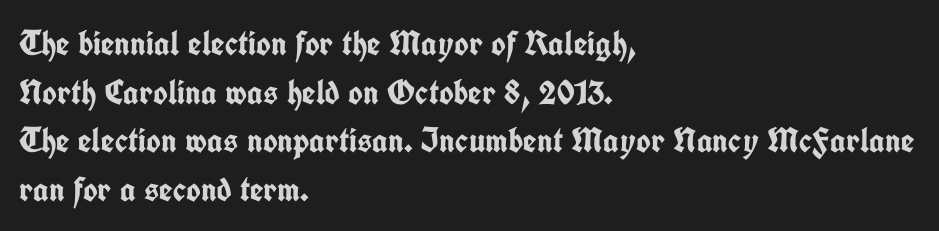
The image shows 35 px semibold, condensed sans-serif type, upright; set left-aligned, normal line spacing (1.39x), normal letter spacing, not underlined; low stroke contrast and a medium x-height.
